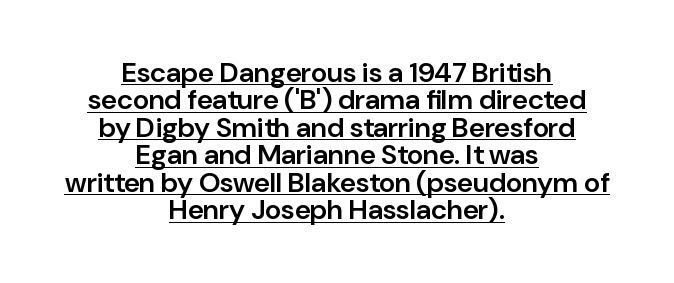
{"serif": "no", "italic": "no", "bold": "semi", "weight": "semibold", "width": "normal", "stroke_contrast": "low", "x_height": "medium", "monospaced": "no", "underline": "yes", "align": "center", "line_spacing": "tight", "line_spacing_ratio": 0.98, "letter_spacing": "normal", "letter_spacing_em": 0.0, "glyph_px": 28}
